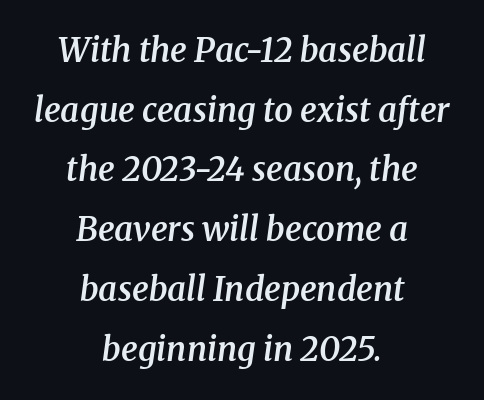
The rendering positions every line midway between the sides. Decoration check: the copy has no underline. The font family rendered here belongs to the serif group. Note the varied advance widths — an 'i' is clearly narrower than an 'm'. The face used here is rendered with its standard letterfit. On the weight axis this lands at semibold, roughly 600.
